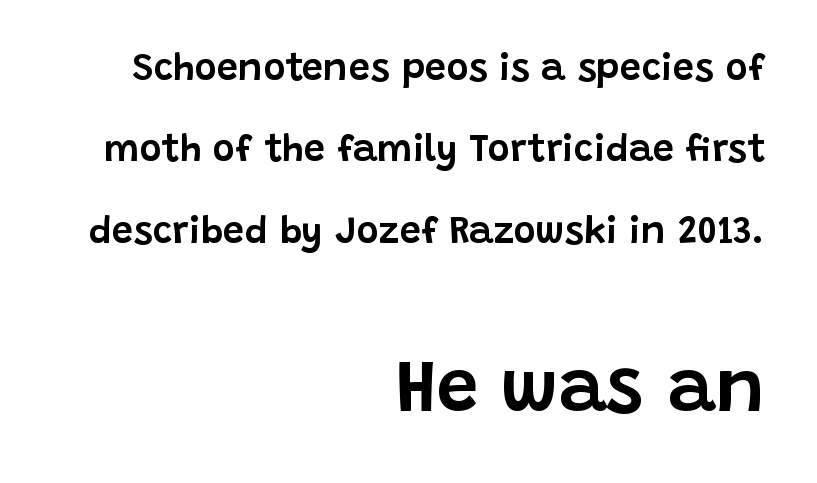
{"serif": "no", "italic": "no", "width": "normal", "stroke_contrast": "low", "x_height": "large", "monospaced": "no", "underline": "no", "align": "right", "line_spacing": "loose", "line_spacing_ratio": 2.14, "letter_spacing": "normal", "letter_spacing_em": 0.0, "larger_block": "second", "size_ratio": 1.97, "glyph_px": 75}
